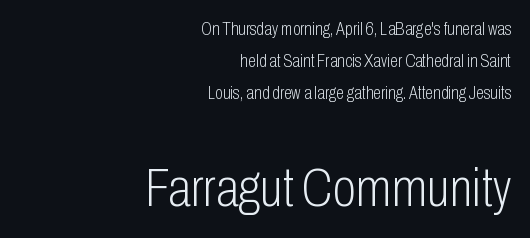
Q: Is the text bold? A: No.
Q: Is the text italic (slanted)? A: No, it is upright.
Q: Is the typeface a serif or a sans-serif typeface? A: Sans-serif.
Q: Is the text underlined? A: No.
Q: How is the paragraph aligned? A: Right-aligned.
Q: Is the spacing between letters normal or unusually wide? A: Normal.
Q: Which block of text is set in a larger size, the first (top) or the second (bottom)? A: The second (bottom) one.
Q: Width (condensed, normal, or wide)? A: Condensed.
Q: Stroke contrast? A: Low.
Q: x-height? A: Medium.
Q: Monospaced? A: No.
